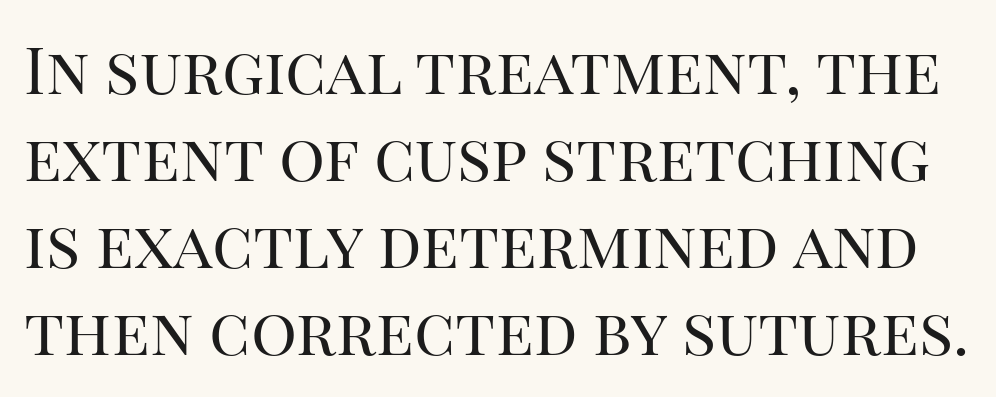
Posture: straight, roman, zero tilt. Stems and bowls with no extra thickness — not bold. Each letter's strokes conclude with small projecting serifs. The passage shown is not underscored anywhere. Each letter keeps its own natural width here, so spacing adapts to shape.
